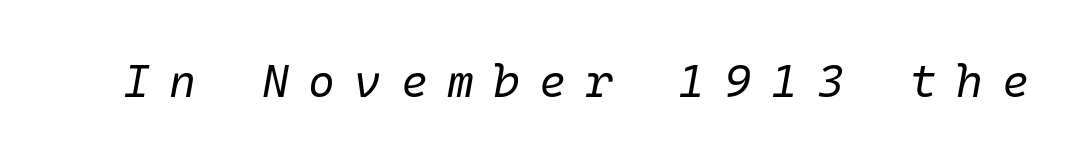
{"italic": "yes", "lean": "right", "slant_degrees": 10, "bold": "no", "weight": "regular", "width": "normal", "stroke_contrast": "low", "x_height": "medium", "underline": "no", "letter_spacing": "wide", "letter_spacing_em": 0.42, "glyph_px": 46}
